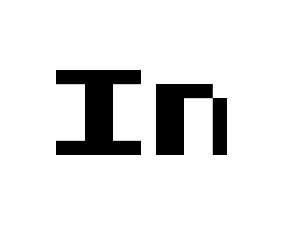
The face used here is a sans, in the tradition of grotesques and geometrics. Tracking value appears to be zero — textbook default spacing. Each row of text sits above clean, open space. No italicization has been applied; the sample stays upright.
